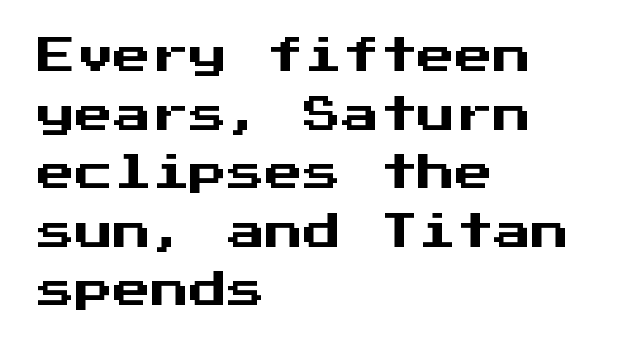
Q: Is the text italic (slanted)? A: No, it is upright.
Q: Is the typeface a serif or a sans-serif typeface? A: Sans-serif.
Q: Is the text underlined? A: No.
Q: How is the paragraph aligned? A: Left-aligned.
Q: Is the spacing between letters normal or unusually wide? A: Normal.
Q: Is the spacing between lines tight, normal or loose? A: Normal.
Q: Width (condensed, normal, or wide)? A: Normal.
Q: Stroke contrast? A: Medium.
Q: x-height? A: Medium.
Q: Monospaced? A: Yes.
